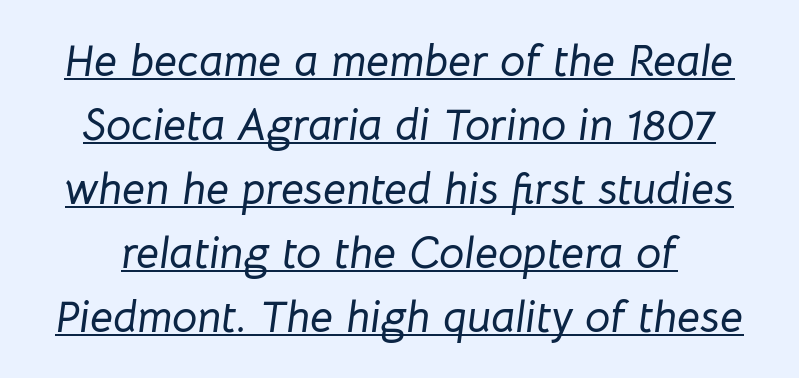
{"italic": "yes", "lean": "right", "slant_degrees": 8, "width": "normal", "stroke_contrast": "low", "x_height": "medium", "monospaced": "no", "underline": "yes", "line_spacing": "normal", "line_spacing_ratio": 1.42, "letter_spacing": "normal", "letter_spacing_em": 0.0, "glyph_px": 45}
